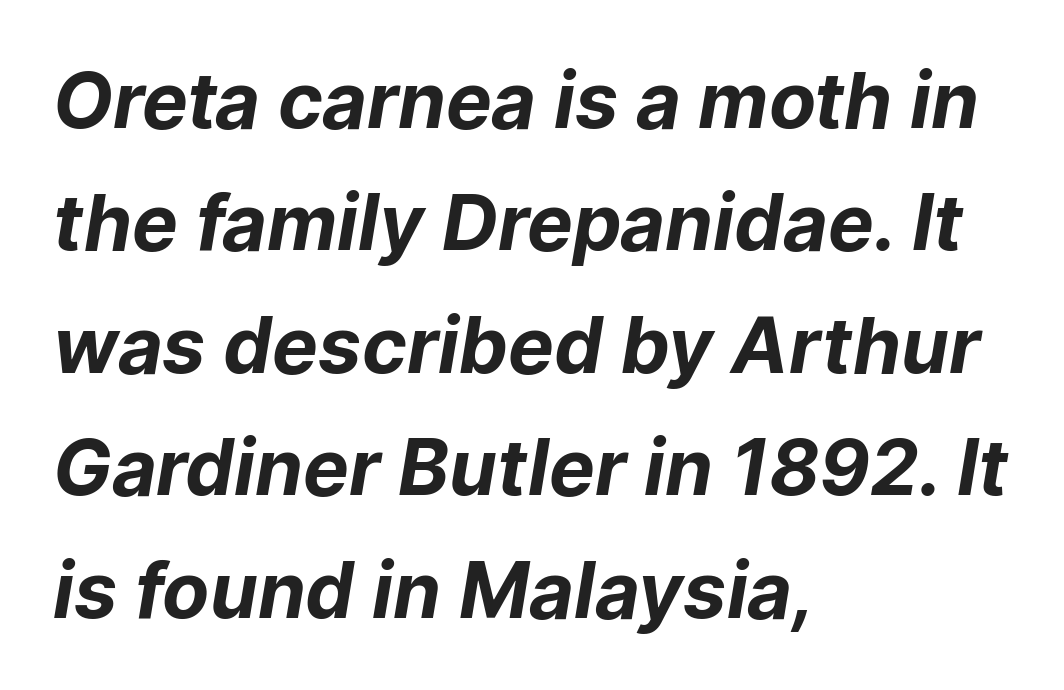
Q: Is the text bold? A: Yes.
Q: Is the typeface a serif or a sans-serif typeface? A: Sans-serif.
Q: Is the text underlined? A: No.
Q: How is the paragraph aligned? A: Left-aligned.
Q: Is the spacing between letters normal or unusually wide? A: Normal.
Q: Is the spacing between lines tight, normal or loose? A: Normal.
Q: Width (condensed, normal, or wide)? A: Normal.
Q: Stroke contrast? A: Low.
Q: x-height? A: Medium.
Q: Monospaced? A: No.
